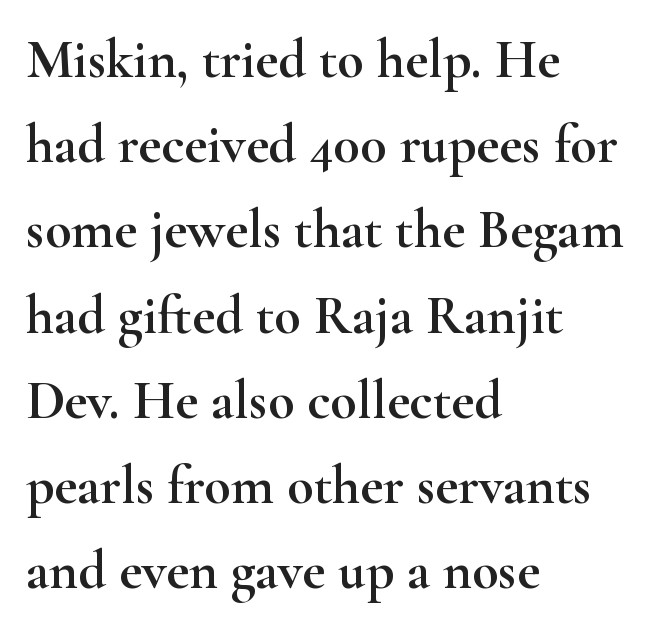
Q: Is the text italic (slanted)? A: No, it is upright.
Q: Is the typeface a serif or a sans-serif typeface? A: Serif.
Q: Is the text underlined? A: No.
Q: How is the paragraph aligned? A: Left-aligned.
Q: Is the spacing between letters normal or unusually wide? A: Normal.
Q: Is the spacing between lines tight, normal or loose? A: Normal.
Q: Width (condensed, normal, or wide)? A: Wide.
Q: Stroke contrast? A: High.
Q: x-height? A: Small.
Q: Monospaced? A: No.
